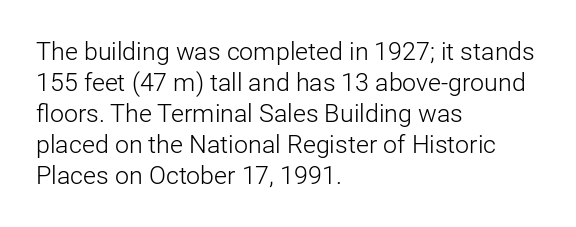
The image shows 25 px text type, upright; set left-aligned, line spacing 1.24x, normal letter spacing, not underlined.
